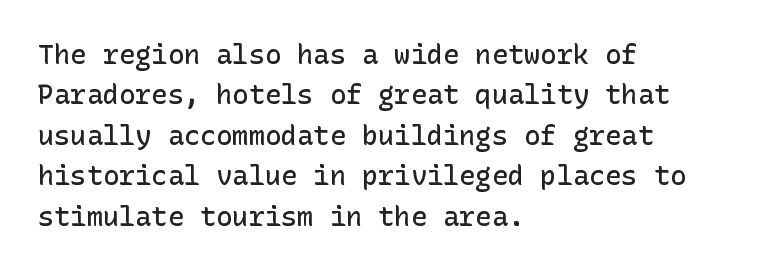
{"italic": "no", "bold": "semi", "underline": "no", "align": "left", "line_spacing": "normal", "line_spacing_ratio": 1.5, "letter_spacing": "normal", "letter_spacing_em": 0.0, "glyph_px": 27}
